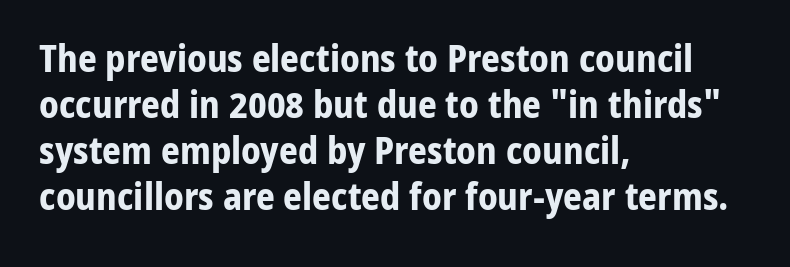
{"serif": "no", "italic": "no", "bold": "yes", "weight": "bold", "width": "normal", "stroke_contrast": "low", "x_height": "medium", "monospaced": "no", "underline": "no", "align": "left", "line_spacing_ratio": 1.24, "letter_spacing": "normal", "letter_spacing_em": 0.0, "glyph_px": 37}
